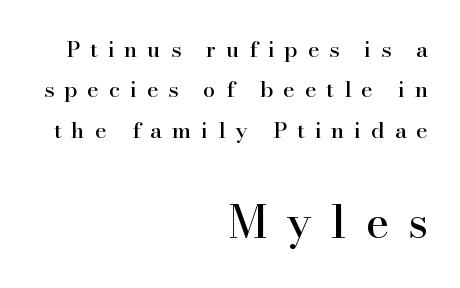
Display-style spreading of the glyphs; the letterfit is very open. The lower block of text is set noticeably larger than the block above it. The axis of the letterforms is exactly vertical. The designer went with a serif here, giving each stem small feet.
